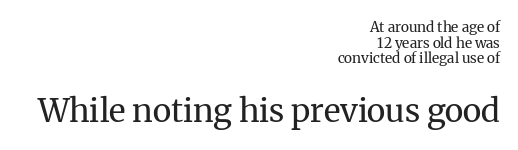
Q: Is the text bold? A: No.
Q: Is the text italic (slanted)? A: No, it is upright.
Q: Is the typeface a serif or a sans-serif typeface? A: Serif.
Q: Is the text underlined? A: No.
Q: How is the paragraph aligned? A: Right-aligned.
Q: Is the spacing between letters normal or unusually wide? A: Normal.
Q: Is the spacing between lines tight, normal or loose? A: Tight.
Q: Which block of text is set in a larger size, the first (top) or the second (bottom)? A: The second (bottom) one.
Q: Width (condensed, normal, or wide)? A: Normal.
Q: Stroke contrast? A: Medium.
Q: x-height? A: Medium.
Q: Monospaced? A: No.
